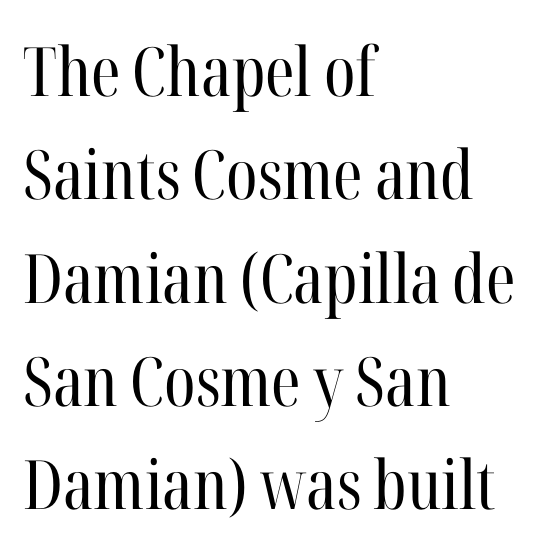
Little horizontal feet cap the strokes, marking this as serif type. Rule under the text: the space is simply empty. Whoever set this chose a conventional vertical rhythm. Vertical strokes here are truly vertical.
